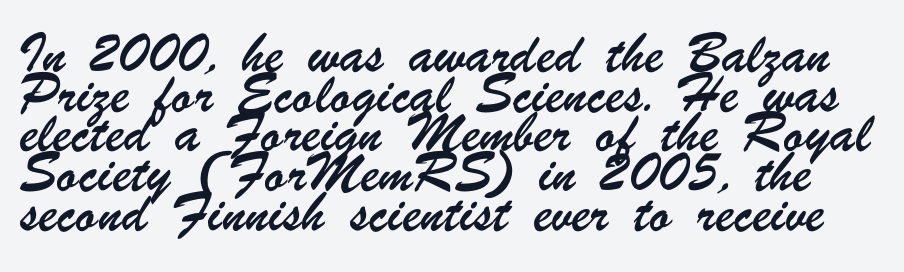
{"underline": "no", "line_spacing": "normal", "line_spacing_ratio": 1.59, "letter_spacing": "normal", "letter_spacing_em": 0.0, "glyph_px": 25}
